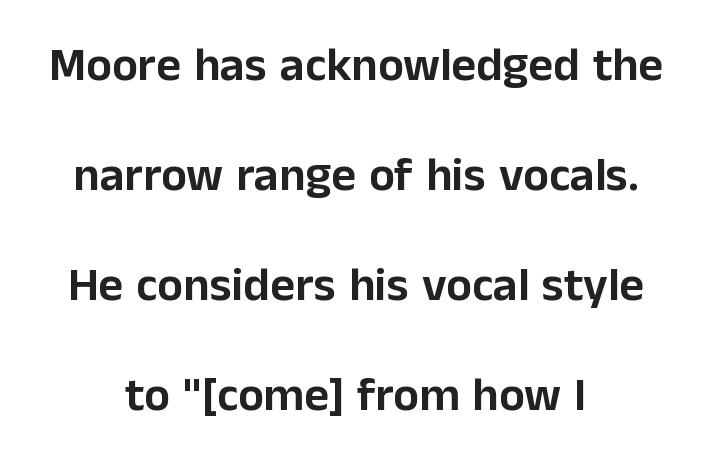
Q: Is the text italic (slanted)? A: No, it is upright.
Q: Is the typeface a serif or a sans-serif typeface? A: Sans-serif.
Q: Is the text underlined? A: No.
Q: How is the paragraph aligned? A: Centered.
Q: Is the spacing between letters normal or unusually wide? A: Normal.
Q: Is the spacing between lines tight, normal or loose? A: Loose.
Q: Width (condensed, normal, or wide)? A: Normal.
Q: Stroke contrast? A: Low.
Q: x-height? A: Medium.
Q: Monospaced? A: No.
